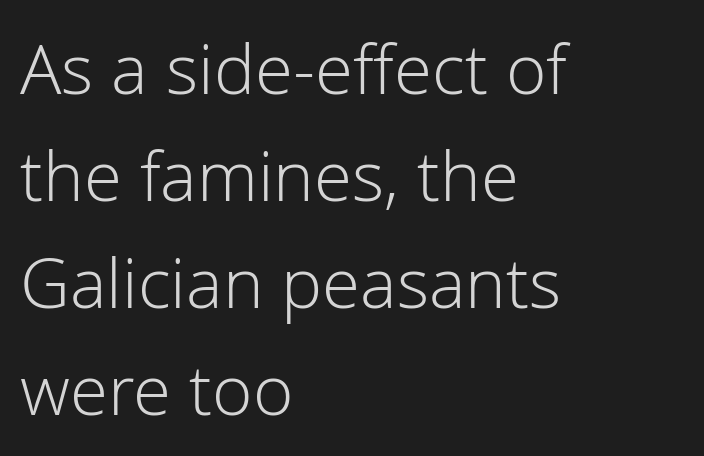
No italicization has been applied; the sample stays upright. Has an underline been added? It has not. Regarding serifs, this sample does without them. The paragraph has a hard left edge and a soft right edge. This sample has the flowing, uneven cadence of proportional lettering.
